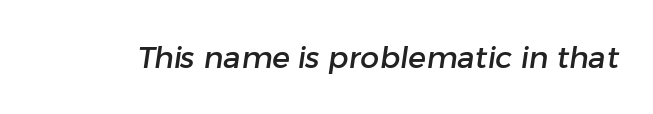
The image shows 30 px sans-serif type; set normal letter spacing, not underlined; low stroke contrast and a medium x-height.
